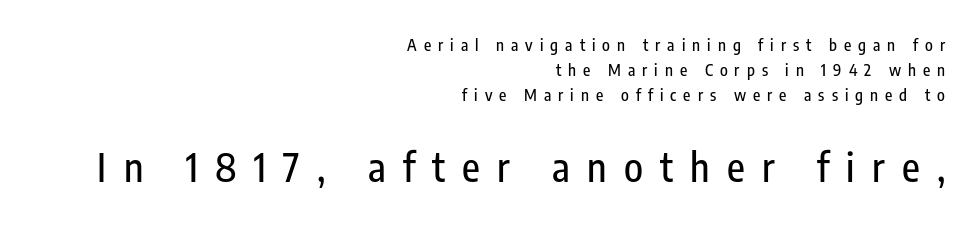
{"serif": "no", "italic": "no", "width": "condensed", "stroke_contrast": "low", "x_height": "medium", "monospaced": "no", "underline": "no", "align": "right", "line_spacing": "normal", "line_spacing_ratio": 1.57, "letter_spacing": "wide", "letter_spacing_em": 0.44, "larger_block": "second", "size_ratio": 2.44, "glyph_px": 39}
